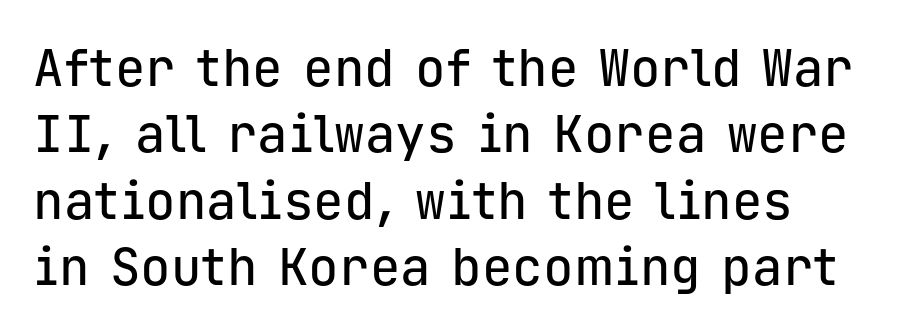
{"serif": "no", "italic": "no", "width": "normal", "stroke_contrast": "low", "x_height": "medium", "monospaced": "yes", "underline": "no", "line_spacing": "normal", "line_spacing_ratio": 1.3, "letter_spacing": "normal", "letter_spacing_em": 0.0, "glyph_px": 51}
